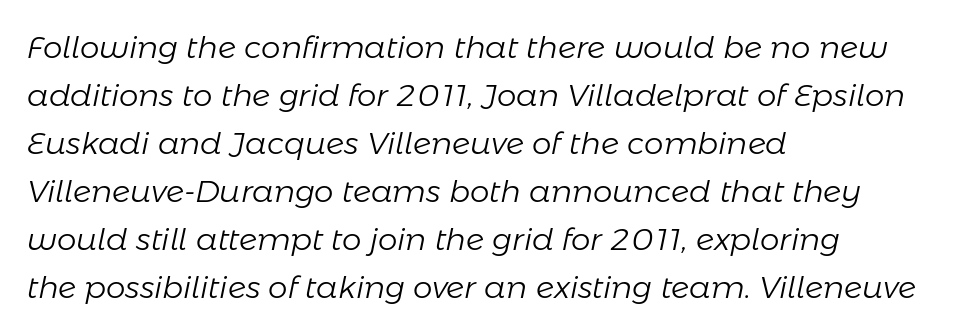
The image shows 31 px light type, italic (leaning right); set left-aligned, normal line spacing (1.55x), normal letter spacing, not underlined; low stroke contrast and a medium x-height.
